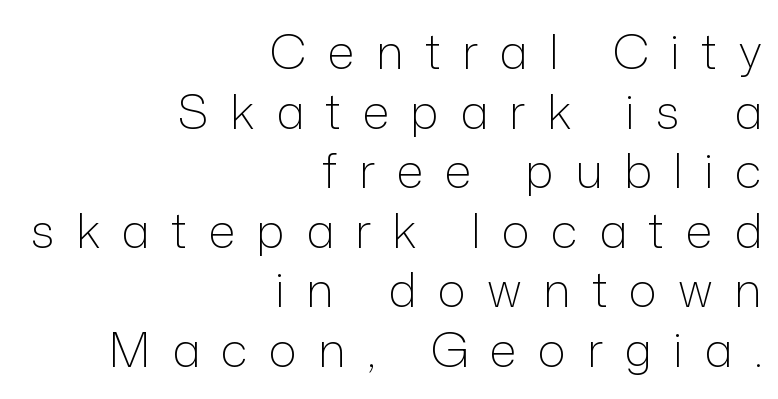
Q: Is the text bold? A: No.
Q: Is the text italic (slanted)? A: No, it is upright.
Q: Is the typeface a serif or a sans-serif typeface? A: Sans-serif.
Q: Is the text underlined? A: No.
Q: How is the paragraph aligned? A: Right-aligned.
Q: Is the spacing between letters normal or unusually wide? A: Unusually wide.
Q: Width (condensed, normal, or wide)? A: Normal.
Q: Stroke contrast? A: Low.
Q: x-height? A: Medium.
Q: Monospaced? A: No.
